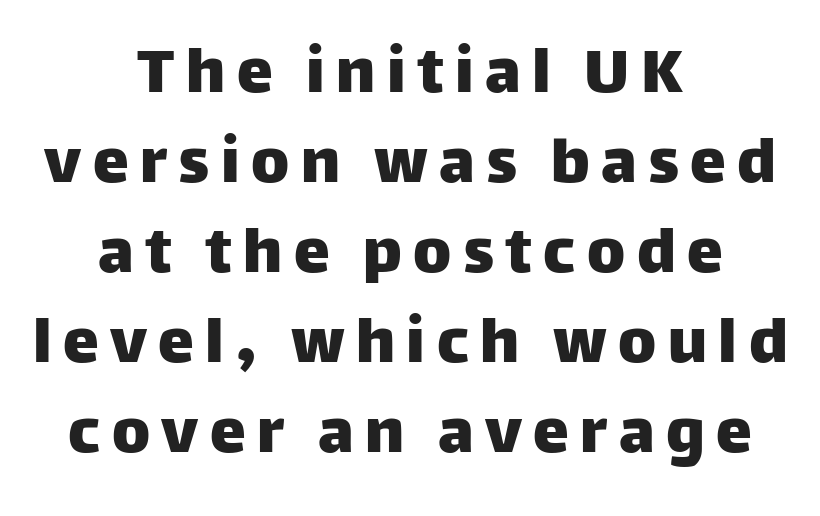
Q: Is the text italic (slanted)? A: No, it is upright.
Q: Is the typeface a serif or a sans-serif typeface? A: Sans-serif.
Q: Is the text underlined? A: No.
Q: How is the paragraph aligned? A: Centered.
Q: Is the spacing between lines tight, normal or loose? A: Normal.
Q: Width (condensed, normal, or wide)? A: Normal.
Q: Stroke contrast? A: Low.
Q: x-height? A: Large.
Q: Monospaced? A: No.
